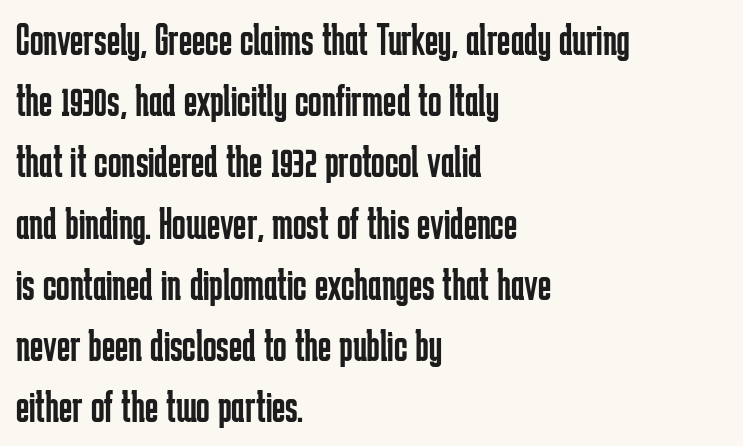
{"serif": "no", "italic": "no", "bold": "no", "weight": "regular", "width": "condensed", "stroke_contrast": "low", "x_height": "medium", "monospaced": "no", "underline": "no", "align": "left", "line_spacing": "normal", "line_spacing_ratio": 1.36, "letter_spacing": "normal", "letter_spacing_em": 0.0, "glyph_px": 45}
